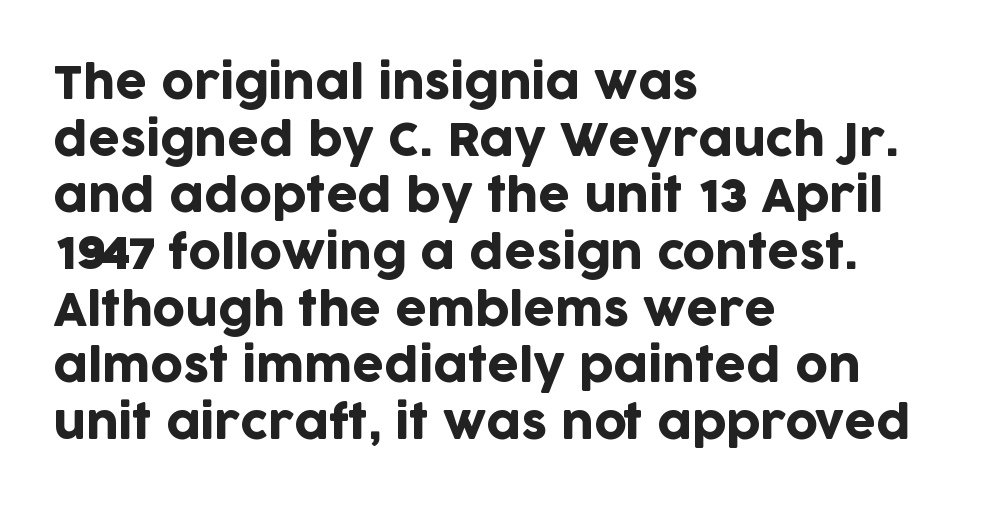
The image shows 45 px sans-serif type, upright; set left-aligned, normal line spacing (1.26x), normal letter spacing, not underlined; low stroke contrast and a large x-height.
